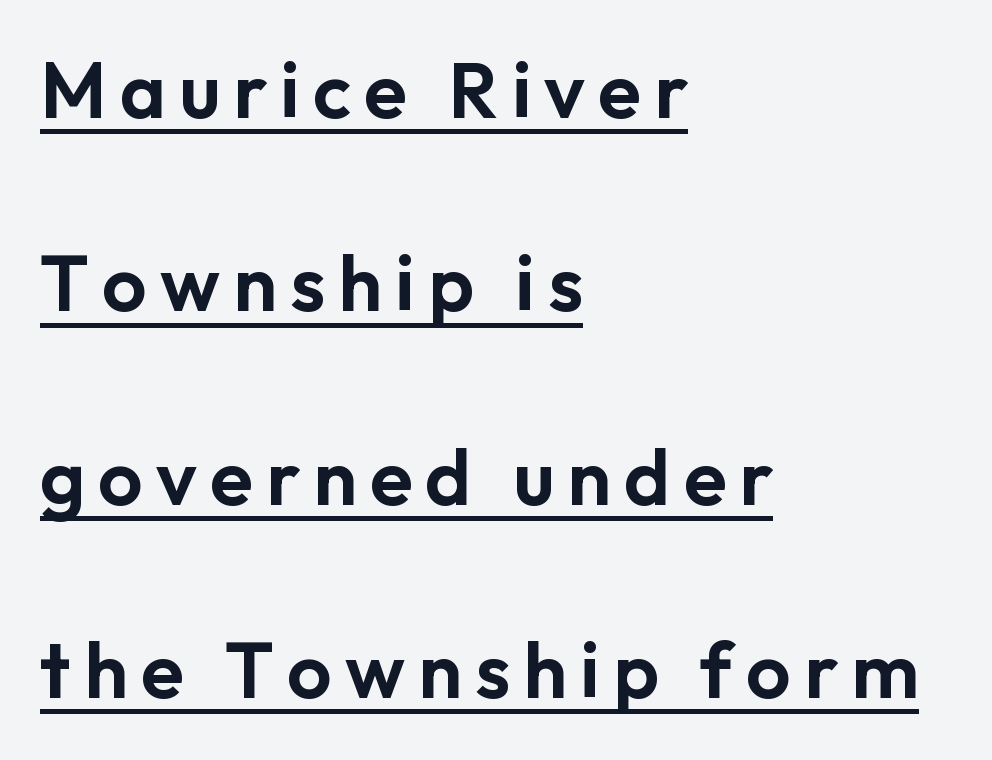
The image shows 78 px sans-serif type, upright; set left-aligned, loose line spacing (2.48x), underlined; low stroke contrast and a medium x-height.
